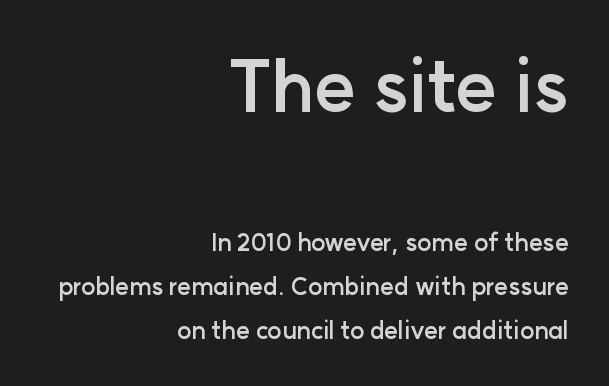
Caption: bold face, heavy strokes. Classification — sans serif. The zone under the glyphs is completely vacant. Standard letterfit; no display-style spreading of the glyphs. Here the designer chose a conventional face with non-uniform glyph widths.
